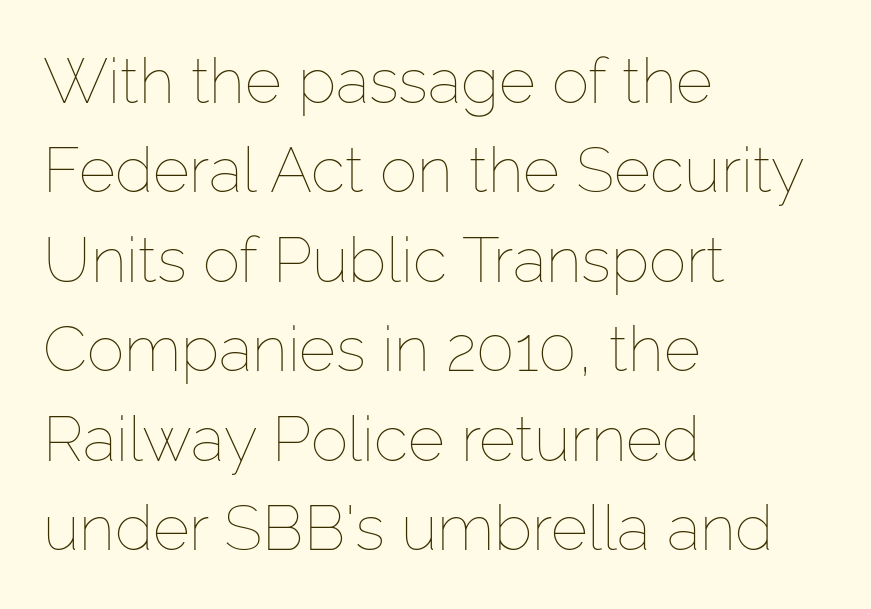
{"italic": "no", "bold": "no", "weight": "thin", "width": "normal", "stroke_contrast": "low", "x_height": "medium", "monospaced": "no", "underline": "no", "align": "left", "line_spacing": "normal", "line_spacing_ratio": 1.42, "letter_spacing": "normal", "letter_spacing_em": 0.0, "glyph_px": 63}
